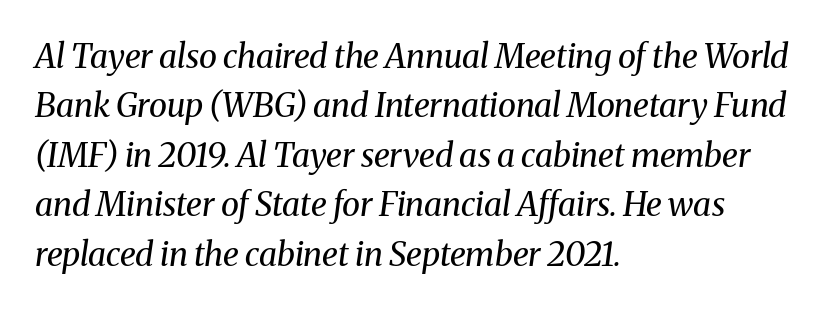
Q: Is the text bold? A: No.
Q: Is the text italic (slanted)? A: Yes, it leans right by about 8 degrees.
Q: Is the typeface a serif or a sans-serif typeface? A: Serif.
Q: Is the text underlined? A: No.
Q: How is the paragraph aligned? A: Left-aligned.
Q: Is the spacing between letters normal or unusually wide? A: Normal.
Q: Is the spacing between lines tight, normal or loose? A: Normal.
Q: Width (condensed, normal, or wide)? A: Normal.
Q: Stroke contrast? A: Medium.
Q: x-height? A: Medium.
Q: Monospaced? A: No.
